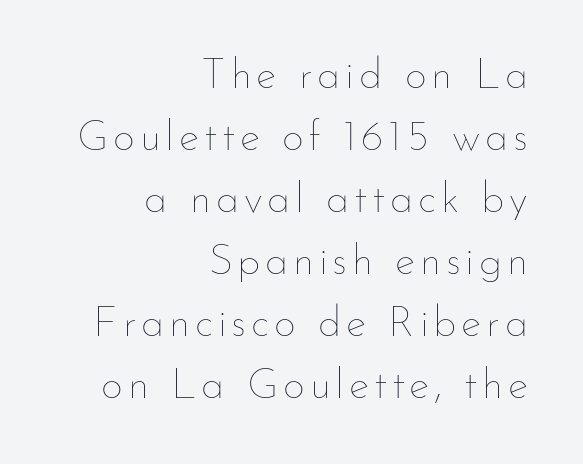
Q: Is the text bold? A: No.
Q: Is the text italic (slanted)? A: No, it is upright.
Q: Is the text underlined? A: No.
Q: How is the paragraph aligned? A: Right-aligned.
Q: Is the spacing between lines tight, normal or loose? A: Normal.
Q: Width (condensed, normal, or wide)? A: Normal.
Q: Stroke contrast? A: Low.
Q: x-height? A: Small.
Q: Monospaced? A: No.
